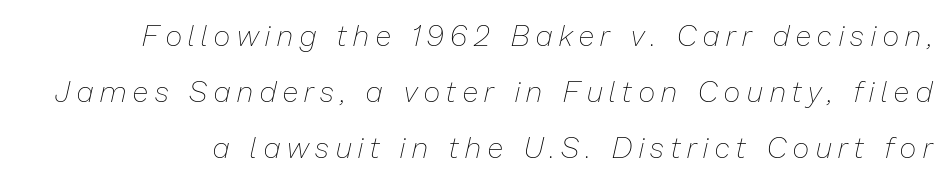
The image shows 29 px thin type, italic (leaning right); set loose line spacing (1.93x), unusually wide letter spacing (+0.24 em), not underlined; low stroke contrast and a medium x-height.
